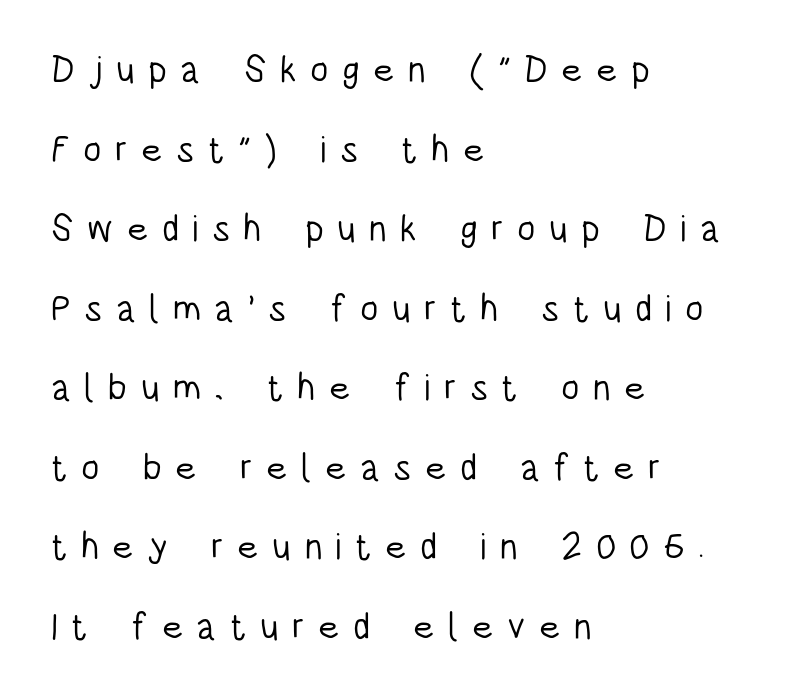
Q: Is the text bold? A: No.
Q: Is the text italic (slanted)? A: No, it is upright.
Q: Is the typeface a serif or a sans-serif typeface? A: Sans-serif.
Q: Is the text underlined? A: No.
Q: How is the paragraph aligned? A: Left-aligned.
Q: Is the spacing between letters normal or unusually wide? A: Unusually wide.
Q: Is the spacing between lines tight, normal or loose? A: Loose.
Q: Width (condensed, normal, or wide)? A: Condensed.
Q: Stroke contrast? A: Low.
Q: x-height? A: Large.
Q: Monospaced? A: No.
